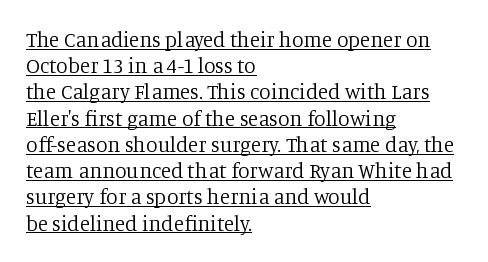
These lines are set flush left with a ragged right edge. Check the space under the baseline: a stroke is drawn there. The typography opts for an upright posture over an oblique one. Unbolded letterforms with no extra heft. In terms of letterspacing, this is plain default setting.
